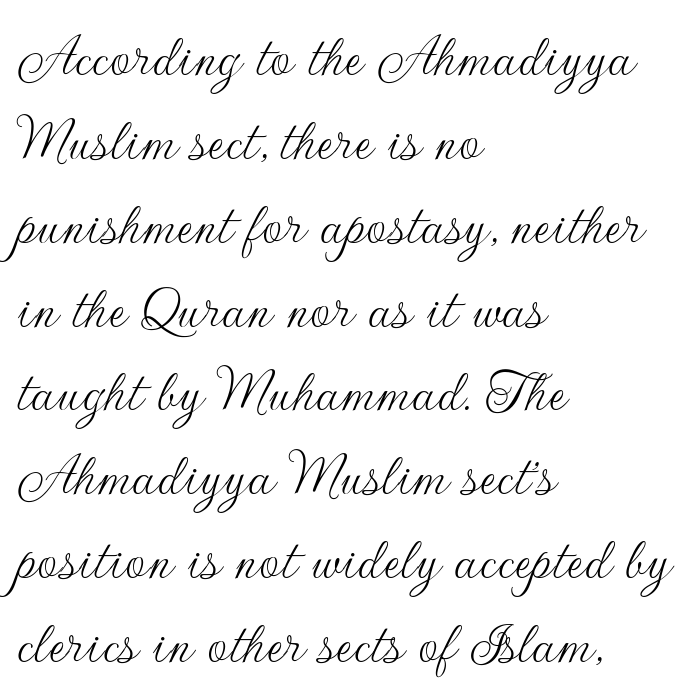
The image shows 64 px thin sans-serif type; set left-aligned, normal line spacing (1.31x), normal letter spacing, not underlined; low stroke contrast and a small x-height.
